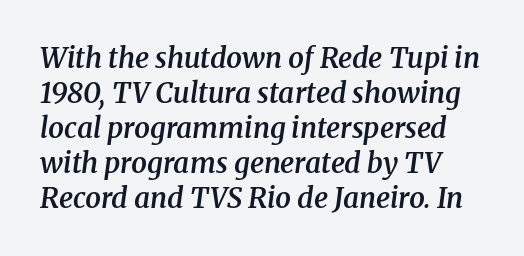
The image shows 28 px semibold serif type, italic (leaning right); set normal line spacing (1.25x), normal letter spacing, not underlined; medium stroke contrast and a medium x-height.
